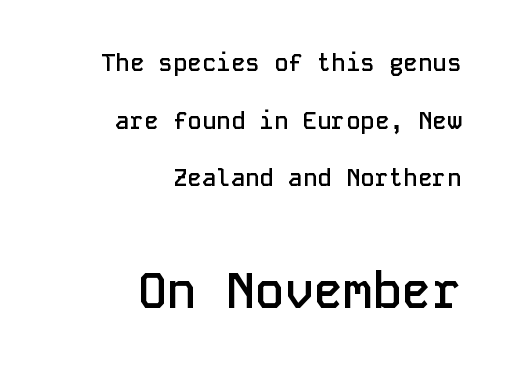
The image shows 49 px semibold sans-serif type, upright, monospaced; set right-aligned, loose line spacing (2.4x), normal letter spacing, not underlined; the second (bottom) block is 2.04x larger; low stroke contrast and a medium x-height.
